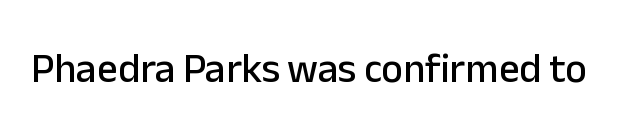
Students, note that the glyphs here touch the page at normal intervals. The gap between lines stays unmarked. The characters display no serif detailing; their extremities are plain. You could not count columns in this text — the font is proportionally spaced. Posture: straight, roman, zero tilt.
